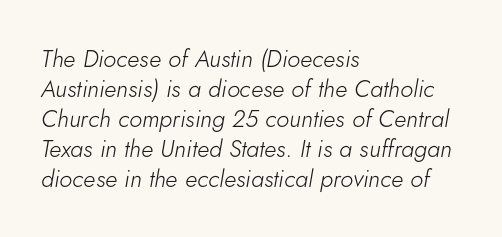
{"italic": "yes", "lean": "right", "slant_degrees": 5, "bold": "no", "underline": "no", "align": "left", "line_spacing": "normal", "line_spacing_ratio": 1.25, "letter_spacing": "normal", "letter_spacing_em": 0.0, "glyph_px": 24}
